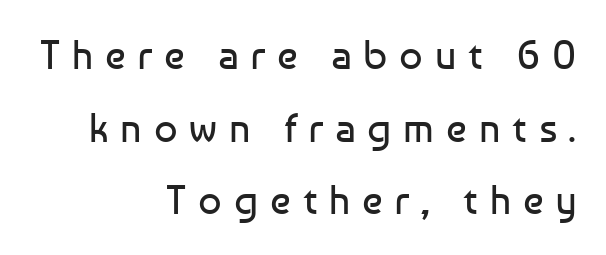
The line texture is sparse and dotted thanks to wide tracking. Has an underline been added? It has not. Tall strokes in this sample are plumb rather than angled. Looks like regular typesetting: each glyph gets only the width it needs. Weight: in the light-to-regular range.
